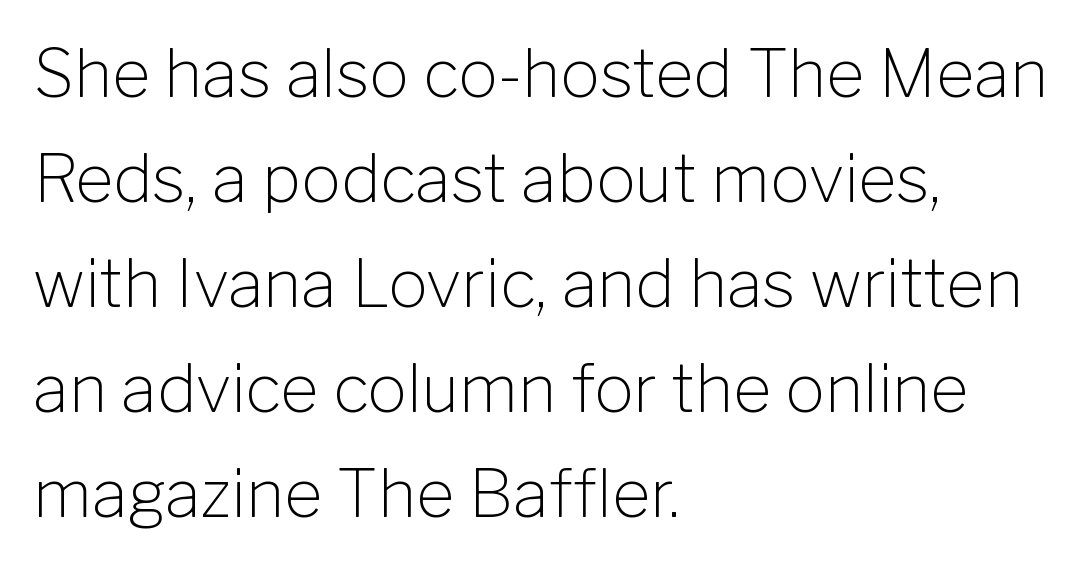
{"serif": "no", "italic": "no", "bold": "no", "weight": "light", "width": "normal", "stroke_contrast": "low", "x_height": "medium", "monospaced": "no", "underline": "no", "align": "left", "line_spacing": "normal", "line_spacing_ratio": 1.59, "letter_spacing": "normal", "letter_spacing_em": 0.0, "glyph_px": 66}
